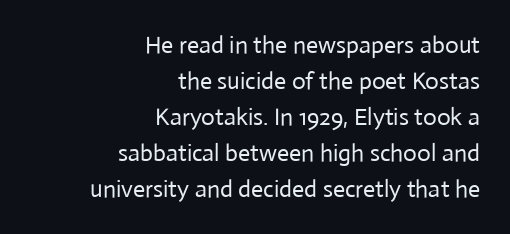
The image shows 24 px text type, upright; set right-aligned, normal line spacing (1.5x), normal letter spacing, not underlined.
